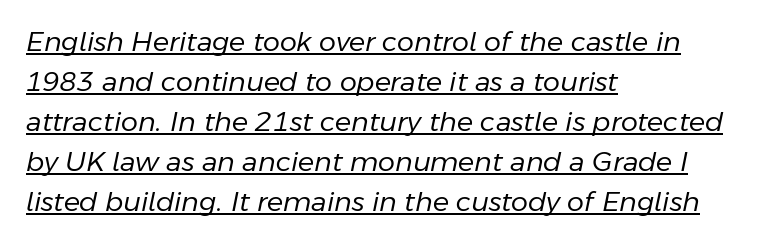
{"italic": "yes", "lean": "right", "slant_degrees": 11, "bold": "no", "underline": "yes", "align": "left", "line_spacing": "normal", "line_spacing_ratio": 1.48, "letter_spacing": "normal", "letter_spacing_em": 0.0, "glyph_px": 27}
